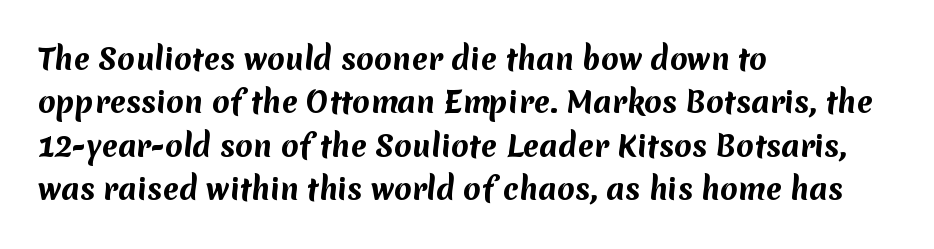
The image shows 29 px bold sans-serif type; set left-aligned, normal line spacing (1.5x), normal letter spacing, not underlined; medium stroke contrast and a medium x-height.
